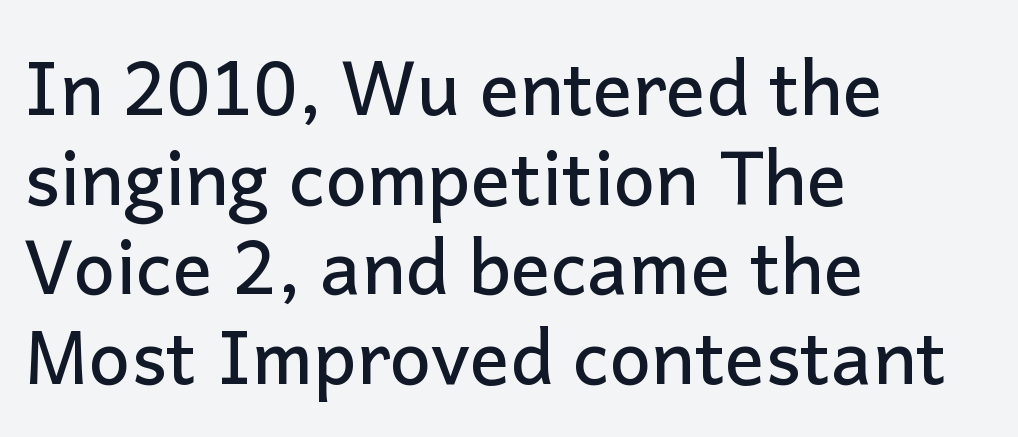
Q: Is the text italic (slanted)? A: No, it is upright.
Q: Is the typeface a serif or a sans-serif typeface? A: Sans-serif.
Q: Is the text underlined? A: No.
Q: How is the paragraph aligned? A: Left-aligned.
Q: Is the spacing between letters normal or unusually wide? A: Normal.
Q: Width (condensed, normal, or wide)? A: Normal.
Q: Stroke contrast? A: Low.
Q: x-height? A: Medium.
Q: Monospaced? A: No.
